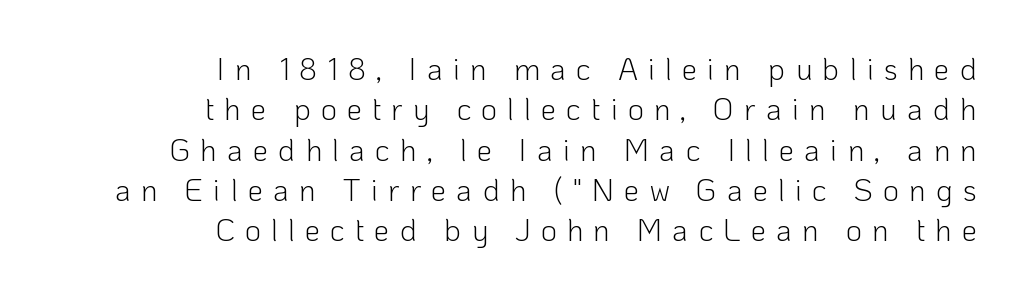
Q: Is the text bold? A: No.
Q: Is the text italic (slanted)? A: No, it is upright.
Q: Is the typeface a serif or a sans-serif typeface? A: Sans-serif.
Q: Is the text underlined? A: No.
Q: How is the paragraph aligned? A: Right-aligned.
Q: Is the spacing between letters normal or unusually wide? A: Unusually wide.
Q: Is the spacing between lines tight, normal or loose? A: Normal.
Q: Width (condensed, normal, or wide)? A: Normal.
Q: Stroke contrast? A: Low.
Q: x-height? A: Medium.
Q: Monospaced? A: No.
